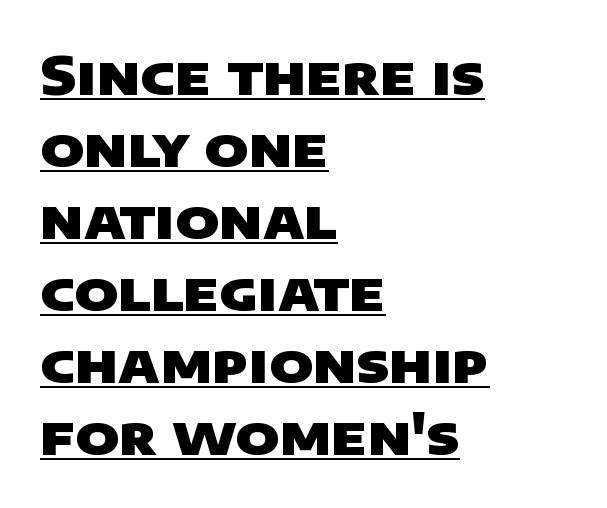
Q: Is the text bold? A: Yes.
Q: Is the typeface a serif or a sans-serif typeface? A: Sans-serif.
Q: Is the text underlined? A: Yes.
Q: How is the paragraph aligned? A: Left-aligned.
Q: Is the spacing between letters normal or unusually wide? A: Normal.
Q: Is the spacing between lines tight, normal or loose? A: Normal.
Q: Width (condensed, normal, or wide)? A: Wide.
Q: Stroke contrast? A: Low.
Q: x-height? A: Large.
Q: Monospaced? A: No.
